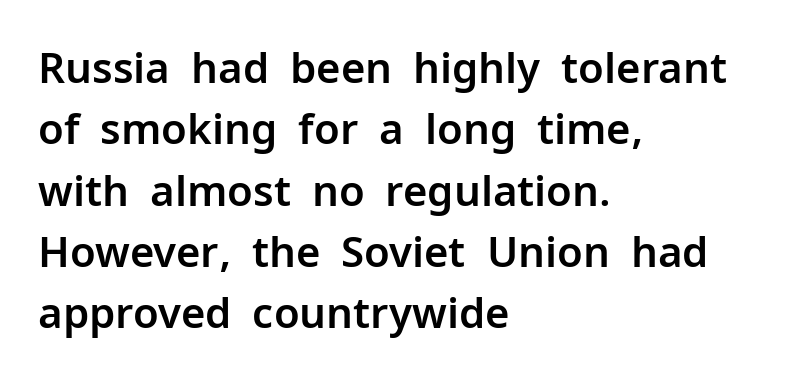
{"serif": "no", "italic": "no", "width": "normal", "stroke_contrast": "low", "x_height": "medium", "monospaced": "no", "underline": "no", "align": "left", "line_spacing": "normal", "line_spacing_ratio": 1.46, "letter_spacing": "normal", "letter_spacing_em": 0.0, "glyph_px": 42}
